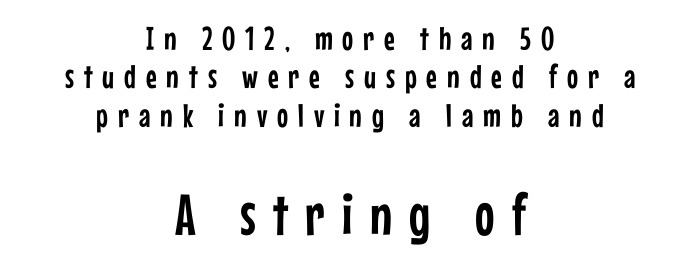
The image shows 58 px condensed sans-serif type, upright; set centered, line spacing 1.16x, unusually wide letter spacing (+0.3 em), not underlined; the second (bottom) block is 1.76x larger; low stroke contrast and a medium x-height.
